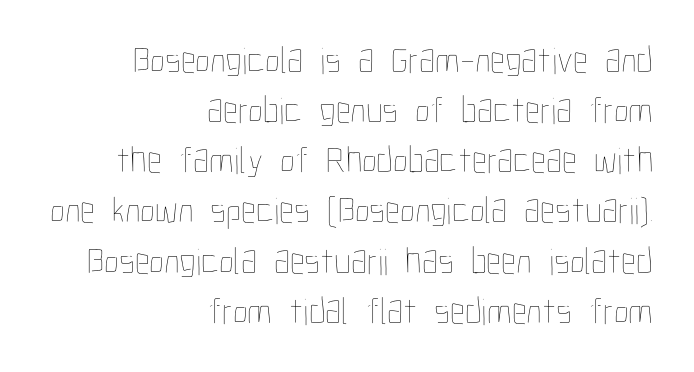
{"italic": "no", "bold": "no", "weight": "thin", "width": "condensed", "stroke_contrast": "low", "x_height": "medium", "monospaced": "no", "underline": "no", "align": "right", "line_spacing": "normal", "line_spacing_ratio": 1.32, "letter_spacing": "normal", "letter_spacing_em": 0.0, "glyph_px": 38}
